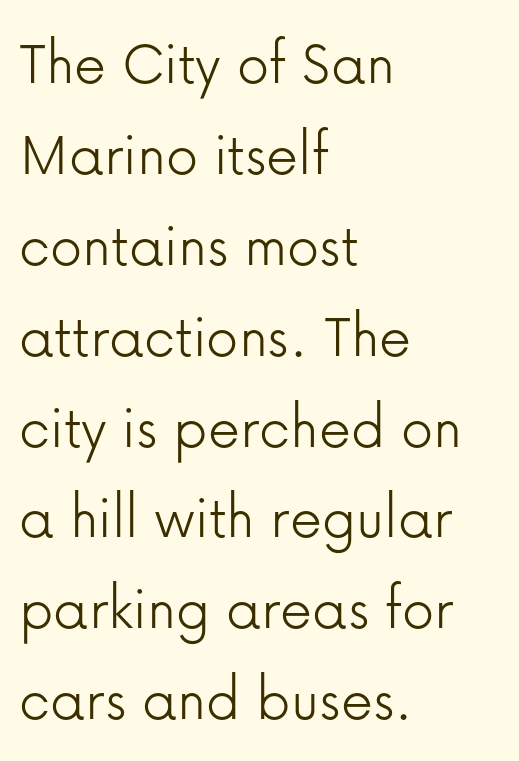
{"serif": "no", "italic": "no", "bold": "no", "weight": "light", "width": "normal", "stroke_contrast": "low", "x_height": "medium", "monospaced": "no", "underline": "no", "align": "left", "line_spacing": "normal", "line_spacing_ratio": 1.42, "letter_spacing": "normal", "letter_spacing_em": 0.0, "glyph_px": 64}
